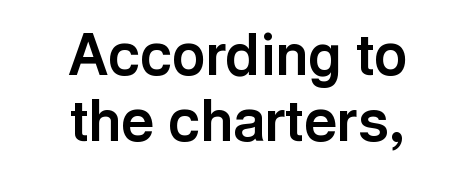
The characters look thick and weighty, a clear bold. Varying glyph widths throughout — classic text-font behaviour. The type sits square on the baseline with zero lean. The string is rendered with underlining switched off. Letterform terminals end flat and unadorned throughout the passage.
